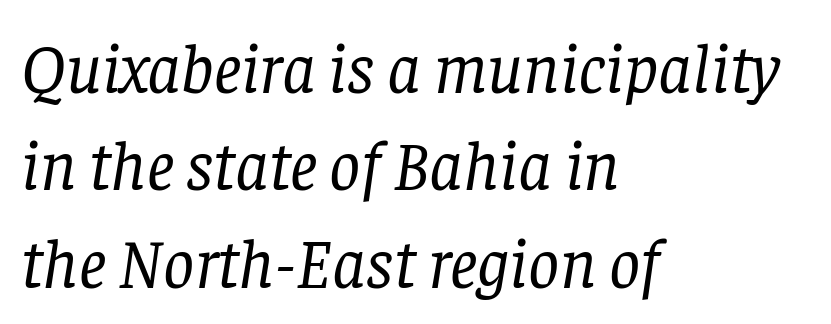
{"serif": "yes", "italic": "yes", "lean": "right", "slant_degrees": 8, "bold": "no", "weight": "regular", "width": "normal", "stroke_contrast": "low", "x_height": "large", "monospaced": "no", "underline": "no", "align": "left", "line_spacing": "normal", "line_spacing_ratio": 1.41, "letter_spacing": "normal", "letter_spacing_em": 0.0, "glyph_px": 69}
